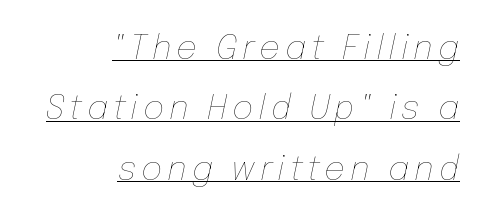
Q: Is the text bold? A: No.
Q: Is the text italic (slanted)? A: Yes, it leans right by about 12 degrees.
Q: Is the text underlined? A: Yes.
Q: How is the paragraph aligned? A: Right-aligned.
Q: Width (condensed, normal, or wide)? A: Normal.
Q: Stroke contrast? A: Low.
Q: x-height? A: Medium.
Q: Monospaced? A: No.
